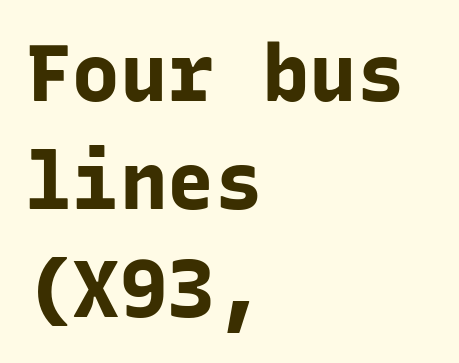
Q: Is the text bold? A: Yes.
Q: Is the text italic (slanted)? A: No, it is upright.
Q: Is the typeface a serif or a sans-serif typeface? A: Sans-serif.
Q: Is the text underlined? A: No.
Q: How is the paragraph aligned? A: Left-aligned.
Q: Is the spacing between letters normal or unusually wide? A: Normal.
Q: Is the spacing between lines tight, normal or loose? A: Normal.
Q: Width (condensed, normal, or wide)? A: Normal.
Q: Stroke contrast? A: Low.
Q: x-height? A: Medium.
Q: Monospaced? A: Yes.
